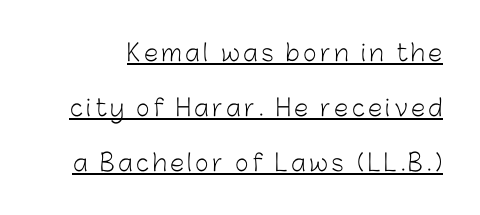
Q: Is the text bold? A: No.
Q: Is the text italic (slanted)? A: No, it is upright.
Q: Is the text underlined? A: Yes.
Q: Is the spacing between lines tight, normal or loose? A: Loose.
